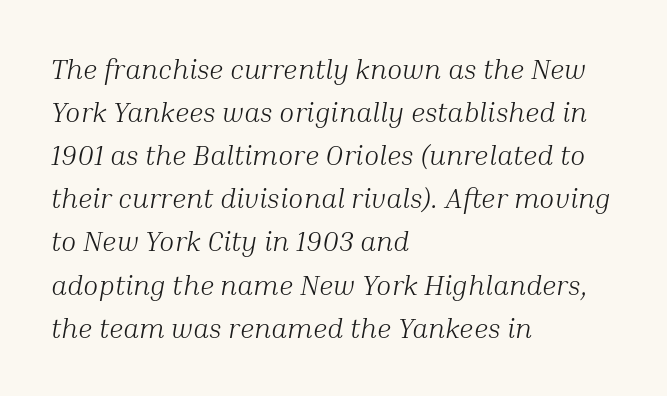
Q: Is the text bold? A: No.
Q: Is the text italic (slanted)? A: Yes, it leans right by about 10 degrees.
Q: Is the typeface a serif or a sans-serif typeface? A: Serif.
Q: Is the text underlined? A: No.
Q: How is the paragraph aligned? A: Left-aligned.
Q: Is the spacing between letters normal or unusually wide? A: Normal.
Q: Is the spacing between lines tight, normal or loose? A: Normal.
Q: Width (condensed, normal, or wide)? A: Normal.
Q: Stroke contrast? A: Medium.
Q: x-height? A: Medium.
Q: Monospaced? A: No.
